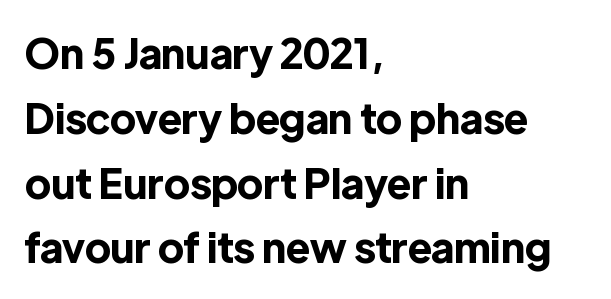
Q: Is the text bold? A: Yes.
Q: Is the text italic (slanted)? A: No, it is upright.
Q: Is the typeface a serif or a sans-serif typeface? A: Sans-serif.
Q: Is the text underlined? A: No.
Q: How is the paragraph aligned? A: Left-aligned.
Q: Is the spacing between letters normal or unusually wide? A: Normal.
Q: Is the spacing between lines tight, normal or loose? A: Normal.
Q: Width (condensed, normal, or wide)? A: Normal.
Q: x-height? A: Medium.
Q: Monospaced? A: No.
